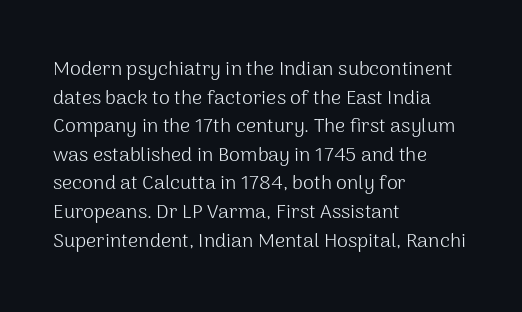
Honestly, the letter spacing is just normal — you wouldn't notice it. Every row of glyphs begins at an identical x-position on the left. The lettering holds an erect, upright posture throughout. A typesetter would call this leading conventional body-copy spacing.
